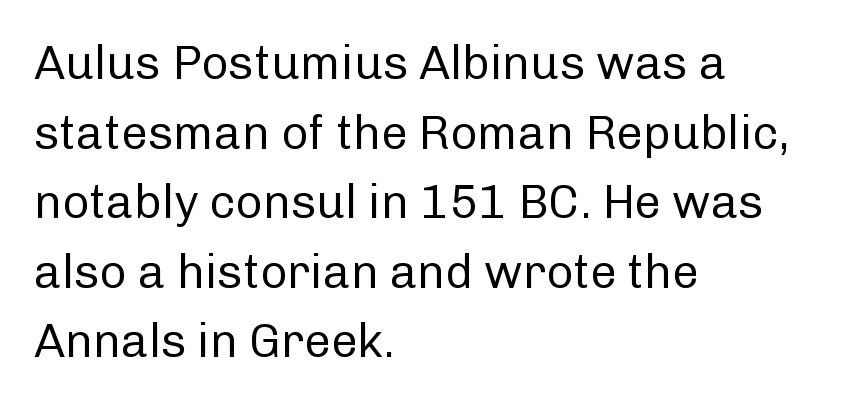
Q: Is the text bold? A: No.
Q: Is the text italic (slanted)? A: No, it is upright.
Q: Is the typeface a serif or a sans-serif typeface? A: Sans-serif.
Q: Is the text underlined? A: No.
Q: How is the paragraph aligned? A: Left-aligned.
Q: Is the spacing between letters normal or unusually wide? A: Normal.
Q: Is the spacing between lines tight, normal or loose? A: Normal.
Q: Width (condensed, normal, or wide)? A: Normal.
Q: Stroke contrast? A: Low.
Q: x-height? A: Medium.
Q: Monospaced? A: No.
